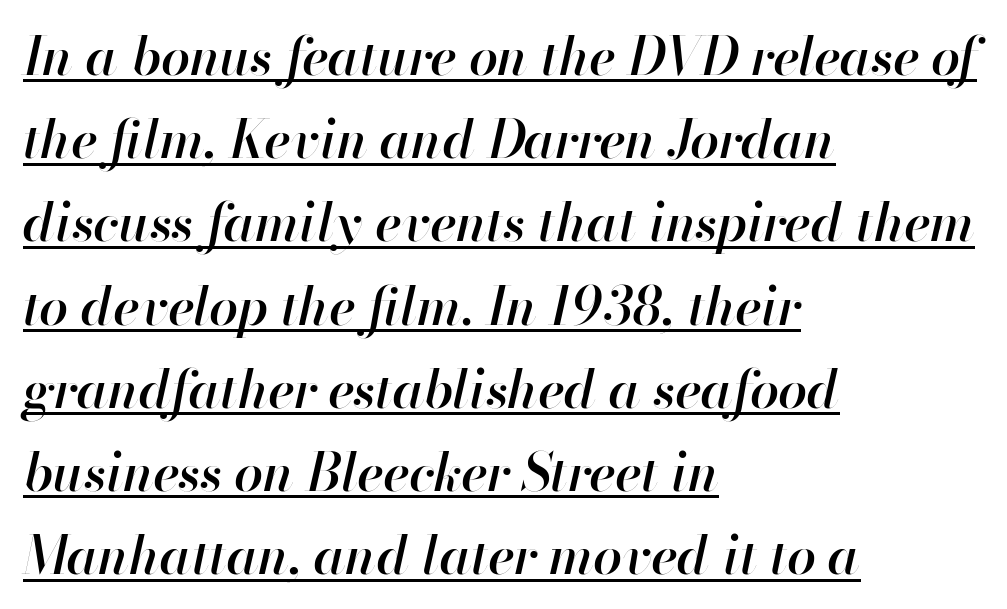
The image shows 52 px semibold type, italic (leaning right); set left-aligned, normal line spacing (1.6x), normal letter spacing, underlined; high stroke contrast and a small x-height.
